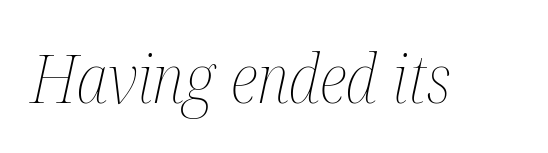
Q: Is the text bold? A: No.
Q: Is the text italic (slanted)? A: Yes, it leans right by about 12 degrees.
Q: Is the text underlined? A: No.
Q: Is the spacing between letters normal or unusually wide? A: Normal.
Q: Width (condensed, normal, or wide)? A: Condensed.
Q: Stroke contrast? A: Medium.
Q: x-height? A: Medium.
Q: Monospaced? A: No.
